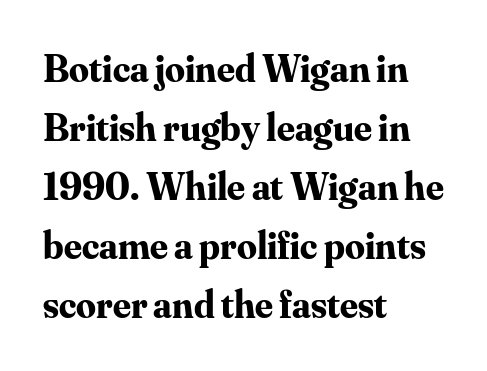
Q: Is the text bold? A: Yes.
Q: Is the text italic (slanted)? A: No, it is upright.
Q: Is the typeface a serif or a sans-serif typeface? A: Serif.
Q: Is the text underlined? A: No.
Q: How is the paragraph aligned? A: Left-aligned.
Q: Is the spacing between letters normal or unusually wide? A: Normal.
Q: Is the spacing between lines tight, normal or loose? A: Normal.
Q: Width (condensed, normal, or wide)? A: Normal.
Q: Stroke contrast? A: Medium.
Q: x-height? A: Small.
Q: Monospaced? A: No.
